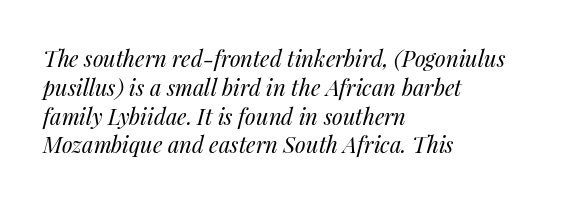
Q: Is the text bold? A: No.
Q: Is the text italic (slanted)? A: Yes, it leans right by about 14 degrees.
Q: Is the text underlined? A: No.
Q: How is the paragraph aligned? A: Left-aligned.
Q: Is the spacing between letters normal or unusually wide? A: Normal.
Q: Is the spacing between lines tight, normal or loose? A: Normal.
